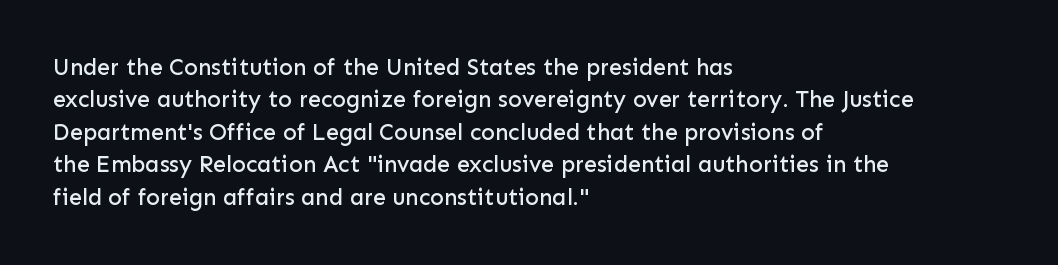
{"italic": "no", "underline": "no", "align": "left", "line_spacing": "normal", "line_spacing_ratio": 1.41, "letter_spacing": "normal", "letter_spacing_em": 0.0, "glyph_px": 23}
